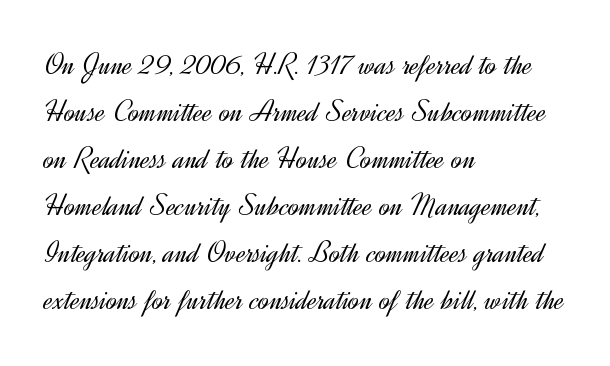
{"serif": "no", "bold": "no", "weight": "light", "width": "normal", "x_height": "small", "monospaced": "no", "underline": "no", "align": "left", "line_spacing": "normal", "line_spacing_ratio": 1.47, "letter_spacing": "normal", "letter_spacing_em": 0.0, "glyph_px": 32}
